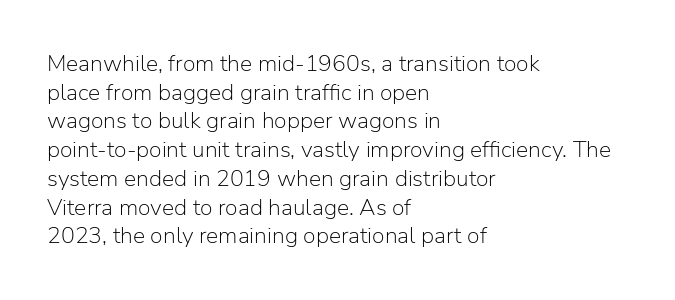
Q: Is the text bold? A: No.
Q: Is the text italic (slanted)? A: No, it is upright.
Q: Is the text underlined? A: No.
Q: How is the paragraph aligned? A: Left-aligned.
Q: Is the spacing between letters normal or unusually wide? A: Normal.
Q: Is the spacing between lines tight, normal or loose? A: Normal.
